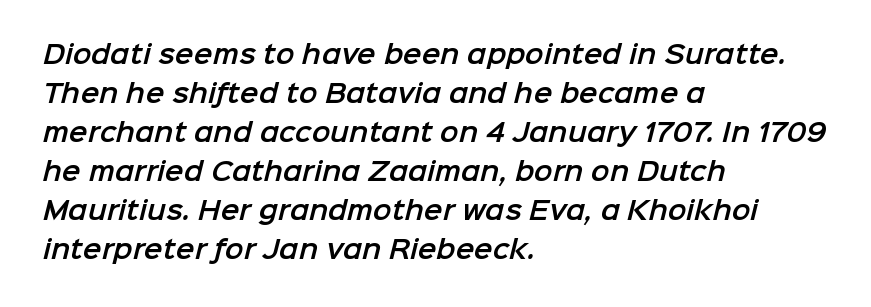
The image shows 25 px text type; set left-aligned, normal line spacing (1.56x), normal letter spacing, not underlined.
